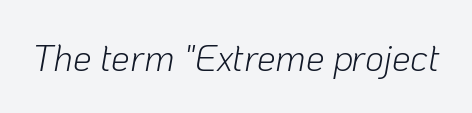
{"italic": "yes", "lean": "right", "slant_degrees": 10, "bold": "no", "weight": "light", "width": "normal", "stroke_contrast": "low", "x_height": "medium", "monospaced": "no", "underline": "no", "letter_spacing": "normal", "letter_spacing_em": 0.0, "glyph_px": 37}
